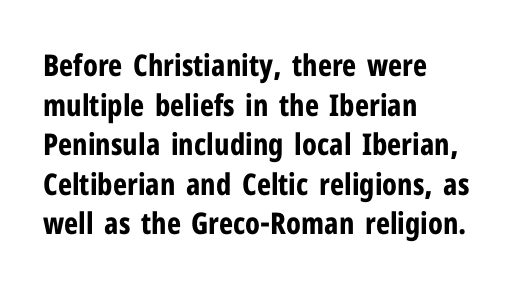
Q: Is the text bold? A: Yes.
Q: Is the text italic (slanted)? A: No, it is upright.
Q: Is the typeface a serif or a sans-serif typeface? A: Sans-serif.
Q: Is the text underlined? A: No.
Q: How is the paragraph aligned? A: Left-aligned.
Q: Is the spacing between letters normal or unusually wide? A: Normal.
Q: Is the spacing between lines tight, normal or loose? A: Normal.
Q: Width (condensed, normal, or wide)? A: Condensed.
Q: Stroke contrast? A: Low.
Q: x-height? A: Medium.
Q: Monospaced? A: No.
